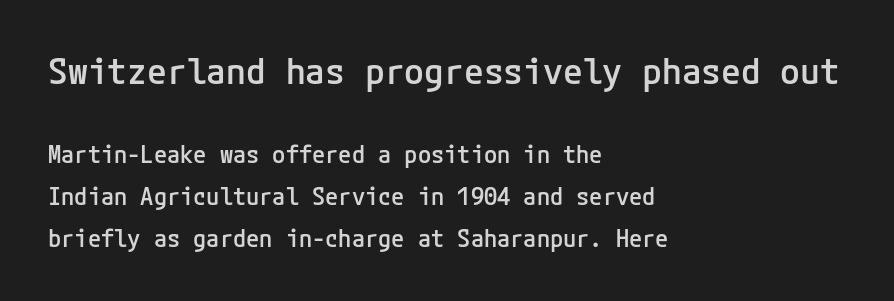
{"serif": "no", "italic": "no", "bold": "semi", "weight": "semibold", "width": "normal", "stroke_contrast": "low", "x_height": "medium", "underline": "no", "align": "left", "line_spacing_ratio": 1.74, "letter_spacing": "normal", "letter_spacing_em": 0.0, "larger_block": "first", "size_ratio": 1.5, "glyph_px": 36}
